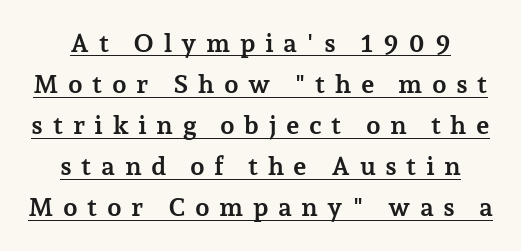
Q: Is the text bold? A: Yes.
Q: Is the text italic (slanted)? A: No, it is upright.
Q: Is the text underlined? A: Yes.
Q: Is the spacing between letters normal or unusually wide? A: Unusually wide.
Q: Is the spacing between lines tight, normal or loose? A: Normal.
